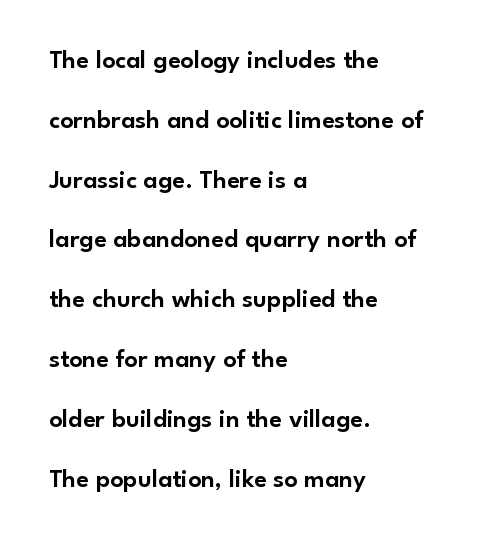
{"italic": "no", "underline": "no", "align": "left", "line_spacing": "loose", "line_spacing_ratio": 2.3, "letter_spacing": "normal", "letter_spacing_em": 0.0, "glyph_px": 26}
